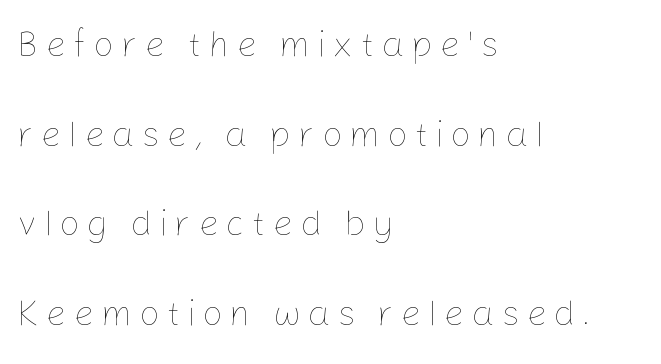
Q: Is the text bold? A: No.
Q: Is the text italic (slanted)? A: No, it is upright.
Q: Is the text underlined? A: No.
Q: How is the paragraph aligned? A: Left-aligned.
Q: Is the spacing between lines tight, normal or loose? A: Loose.
Q: Width (condensed, normal, or wide)? A: Normal.
Q: Stroke contrast? A: Low.
Q: x-height? A: Medium.
Q: Monospaced? A: No.
